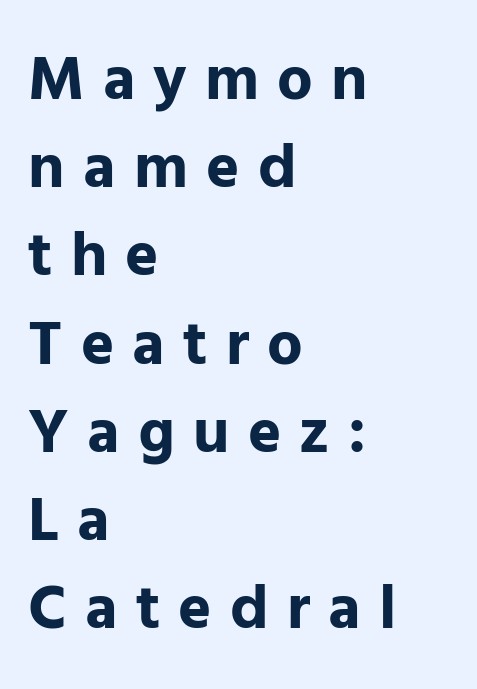
{"serif": "no", "italic": "no", "bold": "yes", "weight": "bold", "width": "normal", "stroke_contrast": "low", "x_height": "medium", "monospaced": "no", "underline": "no", "align": "left", "line_spacing": "normal", "line_spacing_ratio": 1.4, "letter_spacing": "wide", "letter_spacing_em": 0.29, "glyph_px": 63}
